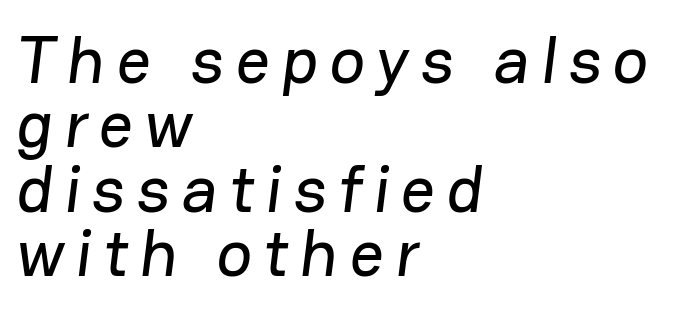
{"serif": "no", "width": "normal", "stroke_contrast": "low", "x_height": "medium", "monospaced": "no", "underline": "no", "align": "left", "line_spacing": "tight", "line_spacing_ratio": 0.96, "glyph_px": 67}
